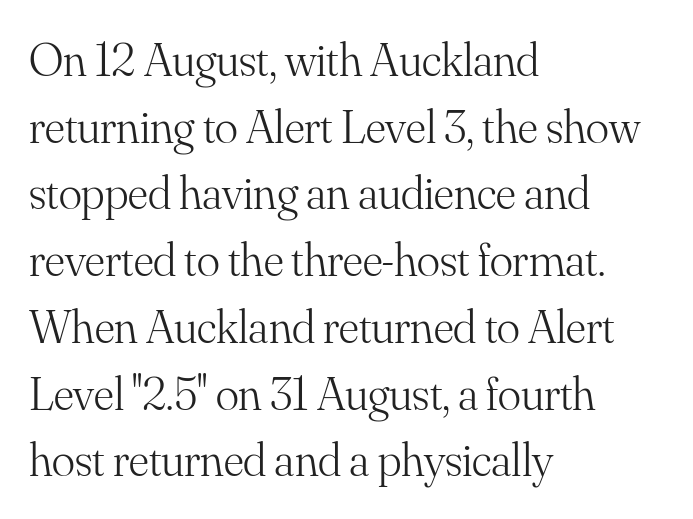
The image shows 48 px light serif type, upright; set left-aligned, normal line spacing (1.39x), normal letter spacing, not underlined; medium stroke contrast and a small x-height.
